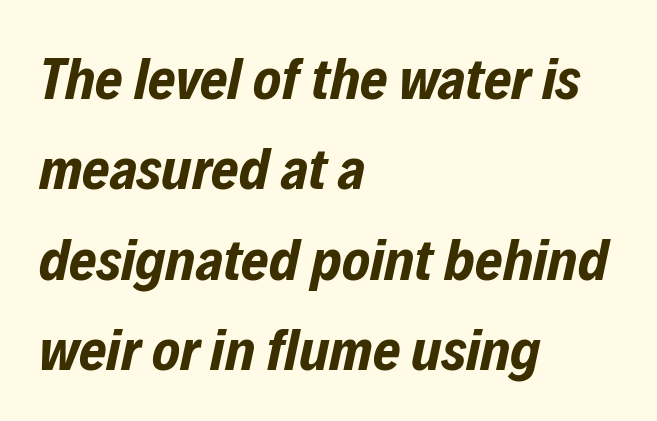
{"italic": "yes", "lean": "right", "slant_degrees": 12, "bold": "yes", "weight": "bold", "width": "condensed", "stroke_contrast": "low", "x_height": "medium", "monospaced": "no", "underline": "no", "align": "left", "line_spacing": "normal", "line_spacing_ratio": 1.53, "letter_spacing": "normal", "letter_spacing_em": 0.0, "glyph_px": 59}
